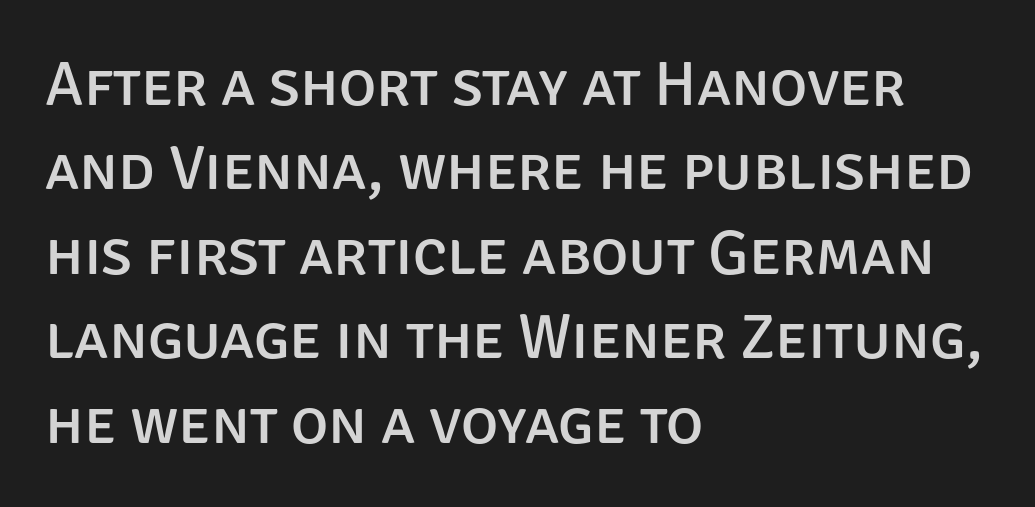
Q: Is the text italic (slanted)? A: No, it is upright.
Q: Is the typeface a serif or a sans-serif typeface? A: Sans-serif.
Q: Is the text underlined? A: No.
Q: How is the paragraph aligned? A: Left-aligned.
Q: Is the spacing between letters normal or unusually wide? A: Normal.
Q: Is the spacing between lines tight, normal or loose? A: Normal.
Q: Width (condensed, normal, or wide)? A: Normal.
Q: Stroke contrast? A: Low.
Q: x-height? A: Large.
Q: Monospaced? A: No.
